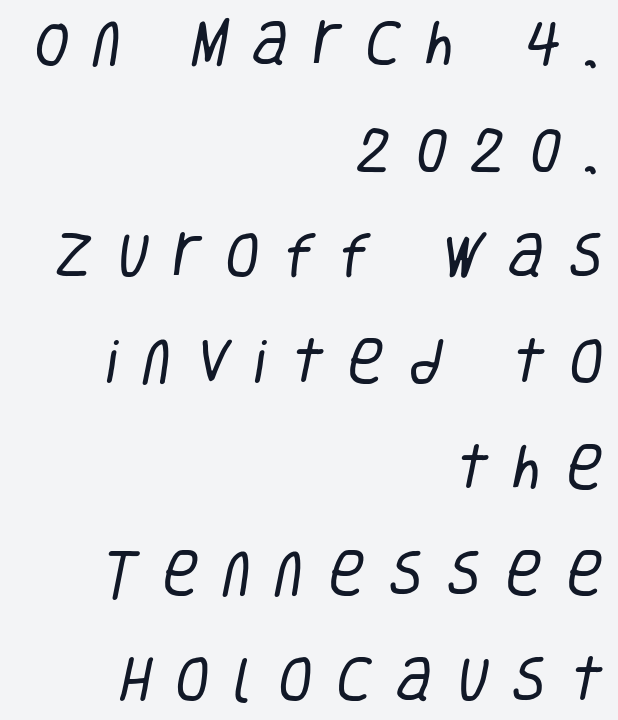
The image shows 50 px regular-weight, condensed sans-serif type; set right-aligned, loose line spacing (2.12x), unusually wide letter spacing (+0.48 em), not underlined; low stroke contrast and a large x-height.
